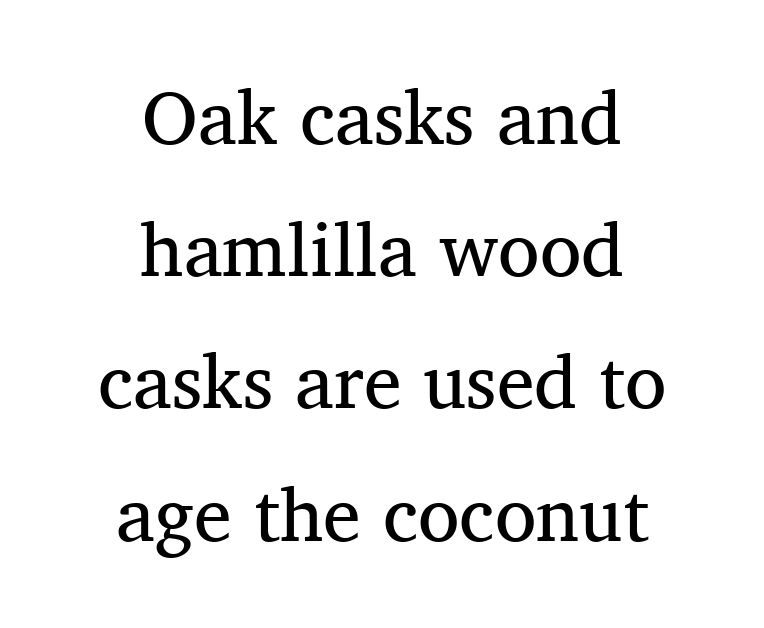
{"serif": "yes", "italic": "no", "bold": "no", "weight": "regular", "width": "normal", "stroke_contrast": "medium", "x_height": "medium", "monospaced": "no", "underline": "no", "align": "center", "line_spacing_ratio": 1.74, "letter_spacing": "normal", "letter_spacing_em": 0.0, "glyph_px": 76}
